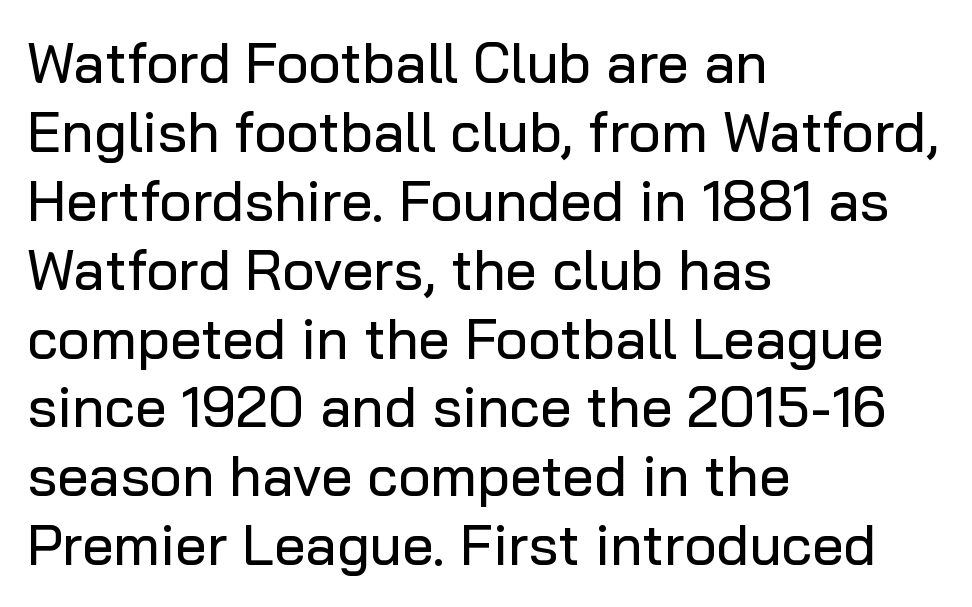
Posture: upright roman. The paragraph has a hard left edge and a soft right edge. Is this a sans? Yes — the strokes have no serifs. Note the varied advance widths — an 'i' is clearly narrower than an 'm'. Check the space under the baseline: it is left empty.
